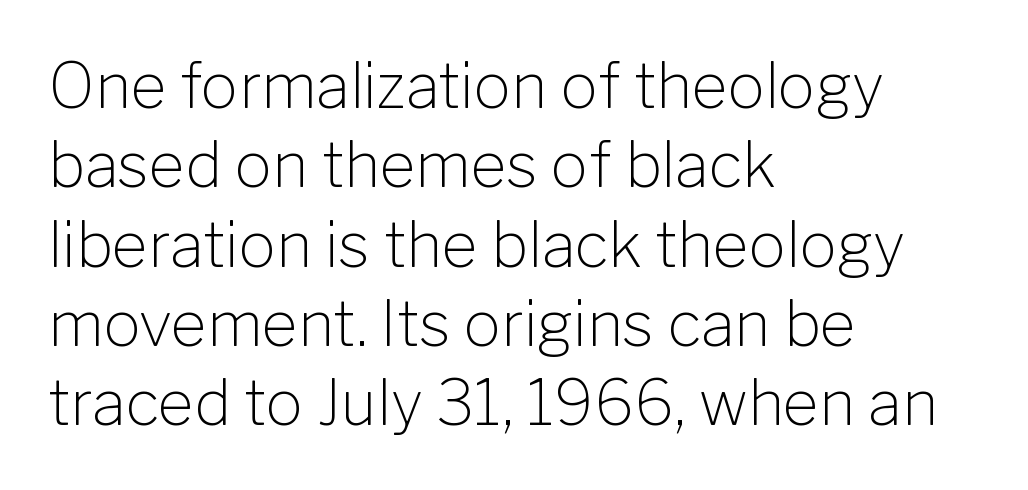
Q: Is the text bold? A: No.
Q: Is the text italic (slanted)? A: No, it is upright.
Q: Is the typeface a serif or a sans-serif typeface? A: Sans-serif.
Q: Is the text underlined? A: No.
Q: How is the paragraph aligned? A: Left-aligned.
Q: Is the spacing between letters normal or unusually wide? A: Normal.
Q: Is the spacing between lines tight, normal or loose? A: Normal.
Q: Width (condensed, normal, or wide)? A: Normal.
Q: Stroke contrast? A: Low.
Q: x-height? A: Medium.
Q: Monospaced? A: No.
